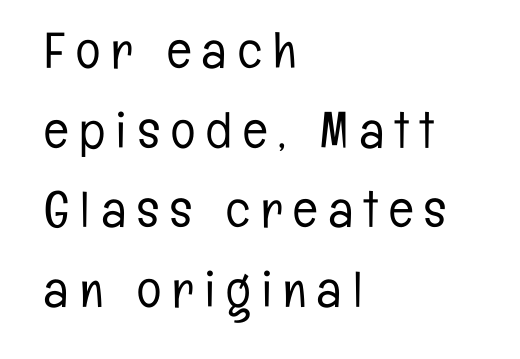
Interline gaps are of average width in this sample. Look at the bottom of the vertical strokes: they stop flat, with no serifs. Note the varied advance widths — an 'i' is clearly narrower than an 'm'. The font's upright variant was chosen for this text. The weight tops out at a normal text grade. The baseline area is clear.
